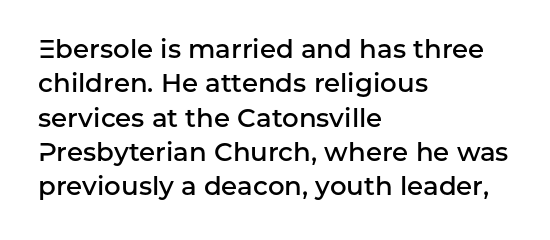
{"italic": "no", "bold": "semi", "underline": "no", "align": "left", "line_spacing": "normal", "line_spacing_ratio": 1.32, "letter_spacing": "normal", "letter_spacing_em": 0.0, "glyph_px": 26}
